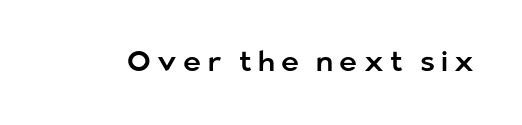
These lines are rendered in a variable-pitch font. The baseline area is clear. Here the glyphs are tracked loosely, breaking word shapes into spaced letters. Font category for this specimen: sans-serif. You can tell it's not italic because the verticals are truly vertical.
